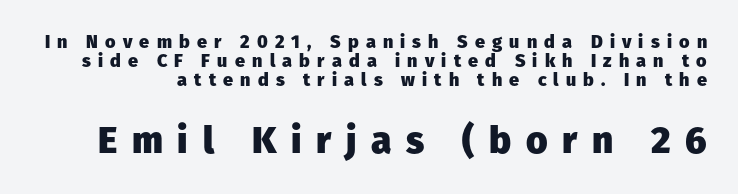
Q: Is the text bold? A: Yes.
Q: Is the text italic (slanted)? A: No, it is upright.
Q: Is the typeface a serif or a sans-serif typeface? A: Sans-serif.
Q: Is the text underlined? A: No.
Q: Is the spacing between letters normal or unusually wide? A: Unusually wide.
Q: Is the spacing between lines tight, normal or loose? A: Tight.
Q: Which block of text is set in a larger size, the first (top) or the second (bottom)? A: The second (bottom) one.
Q: Width (condensed, normal, or wide)? A: Normal.
Q: Stroke contrast? A: Low.
Q: x-height? A: Medium.
Q: Monospaced? A: No.
